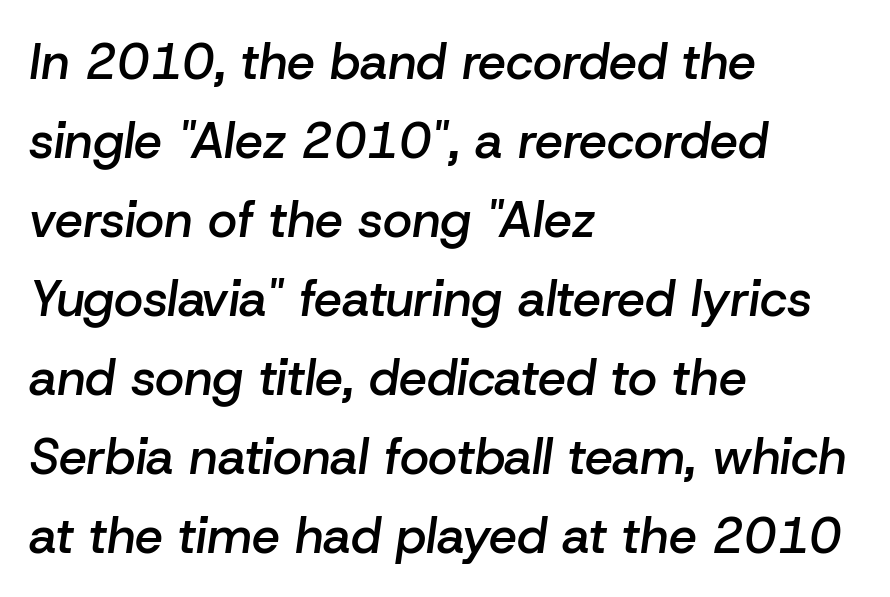
Q: Is the text bold? A: Semi-bold.
Q: Is the text italic (slanted)? A: Yes, it leans right by about 8 degrees.
Q: Is the text underlined? A: No.
Q: How is the paragraph aligned? A: Left-aligned.
Q: Is the spacing between letters normal or unusually wide? A: Normal.
Q: Is the spacing between lines tight, normal or loose? A: Normal.
Q: Width (condensed, normal, or wide)? A: Normal.
Q: Stroke contrast? A: Low.
Q: x-height? A: Medium.
Q: Monospaced? A: No.
